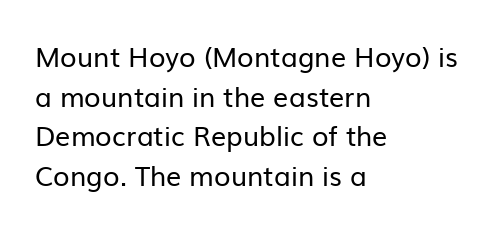
{"italic": "no", "bold": "no", "underline": "no", "align": "left", "line_spacing": "normal", "line_spacing_ratio": 1.47, "letter_spacing": "normal", "letter_spacing_em": 0.0, "glyph_px": 27}
